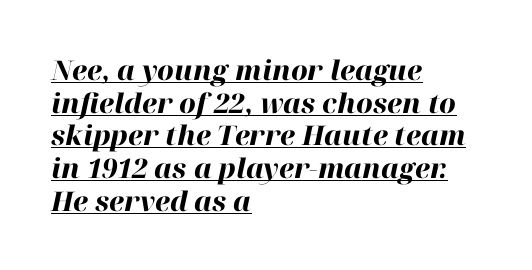
Q: Is the text bold? A: Yes.
Q: Is the text italic (slanted)? A: Yes, it leans right by about 12 degrees.
Q: Is the text underlined? A: Yes.
Q: How is the paragraph aligned? A: Left-aligned.
Q: Is the spacing between letters normal or unusually wide? A: Normal.
